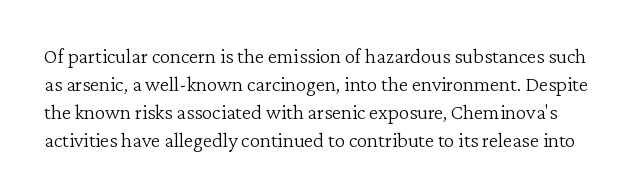
Q: Is the text bold? A: No.
Q: Is the text italic (slanted)? A: No, it is upright.
Q: Is the text underlined? A: No.
Q: Is the spacing between letters normal or unusually wide? A: Normal.
Q: Is the spacing between lines tight, normal or loose? A: Normal.
